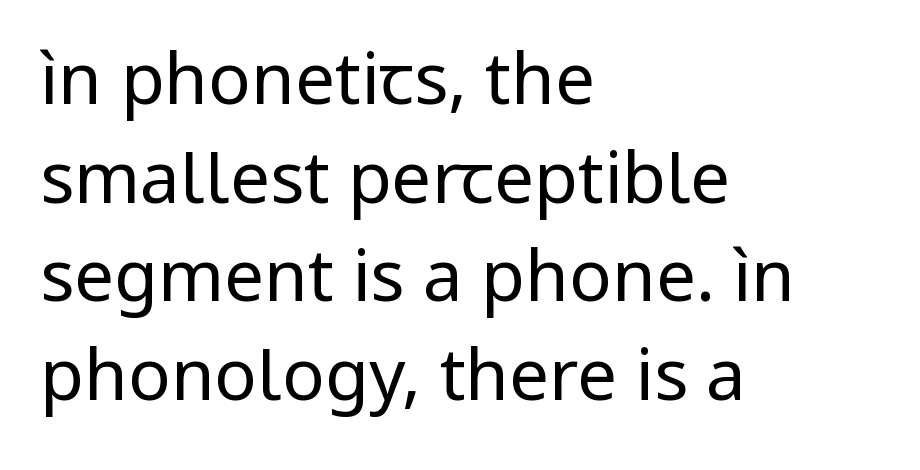
Character widths vary here, with narrow letters taking less room than wide ones. Weight: in the light-to-regular range. The designer went with a sans here, leaving each stem footless. The rag falls on the right side of this text block.
